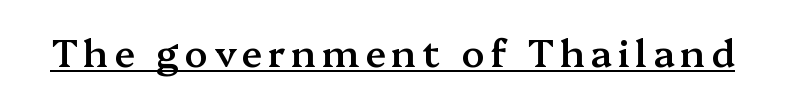
Q: Is the text bold? A: Semi-bold.
Q: Is the text italic (slanted)? A: No, it is upright.
Q: Is the typeface a serif or a sans-serif typeface? A: Serif.
Q: Is the text underlined? A: Yes.
Q: Width (condensed, normal, or wide)? A: Normal.
Q: Stroke contrast? A: Medium.
Q: x-height? A: Medium.
Q: Monospaced? A: No.
